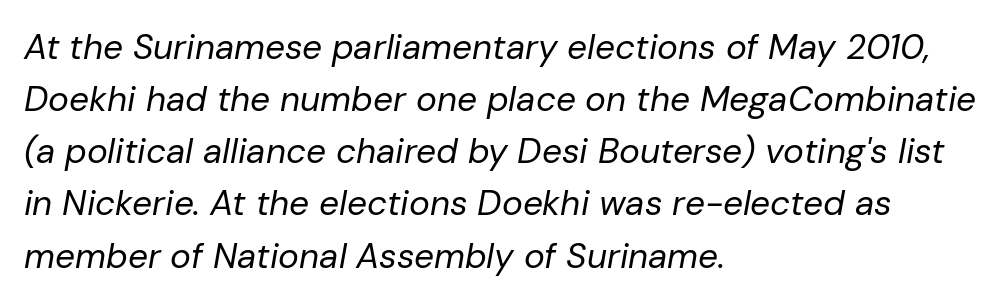
The lines are quadded left. The glyphs look as if they've been sheared to an angle. The space beneath each line is pristine and unruled. Is this a fixed-width face? No — the glyphs have proportional, varying widths. The passage shown stacks its lines at a standard gap.
